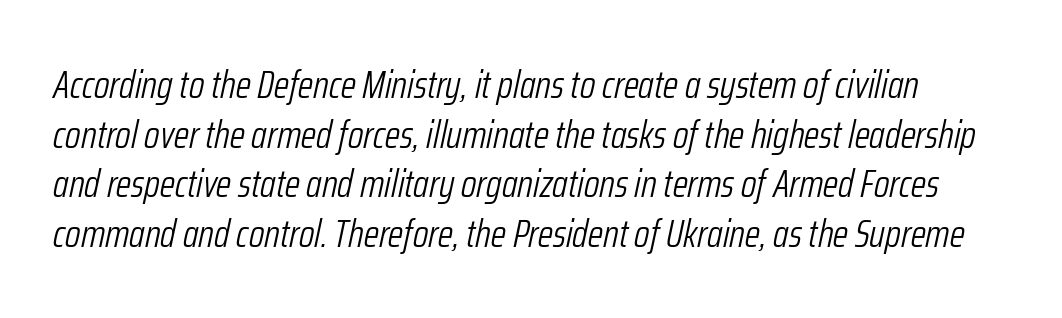
Q: Is the text bold? A: No.
Q: Is the text italic (slanted)? A: Yes, it leans right by about 12 degrees.
Q: Is the text underlined? A: No.
Q: Is the spacing between letters normal or unusually wide? A: Normal.
Q: Is the spacing between lines tight, normal or loose? A: Normal.
Q: Width (condensed, normal, or wide)? A: Condensed.
Q: Stroke contrast? A: Low.
Q: x-height? A: Medium.
Q: Monospaced? A: No.
